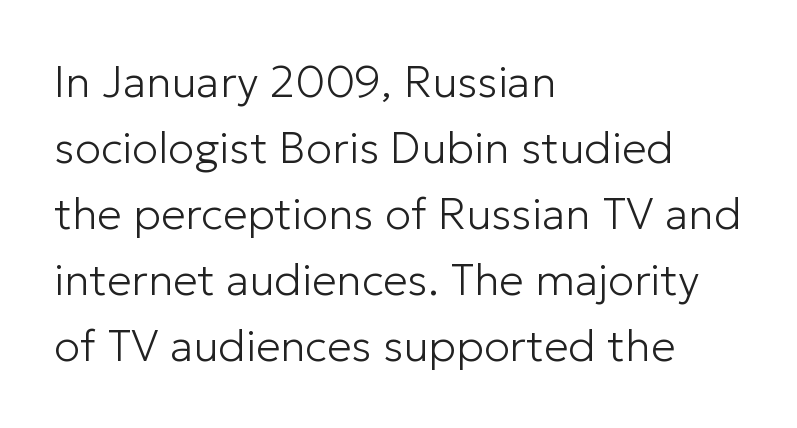
Characters remain perfectly vertical along every line. How would I describe the line gaps? Plain and ordinary. All the whitespace from short lines collects on the right. Tracking value appears to be zero — textbook default spacing. The weight would be labelled regular, book, light, or lighter still. This sample has the flowing, uneven cadence of proportional lettering.
